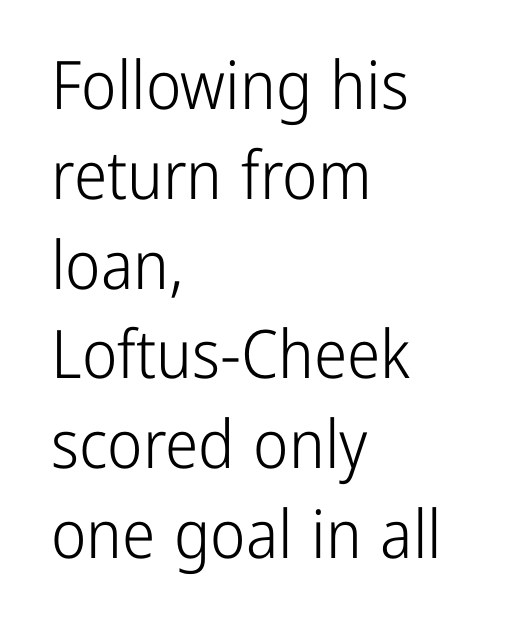
{"serif": "no", "italic": "no", "bold": "no", "weight": "light", "width": "condensed", "stroke_contrast": "low", "x_height": "medium", "monospaced": "no", "underline": "no", "align": "left", "line_spacing": "normal", "line_spacing_ratio": 1.34, "letter_spacing": "normal", "letter_spacing_em": 0.0, "glyph_px": 67}
